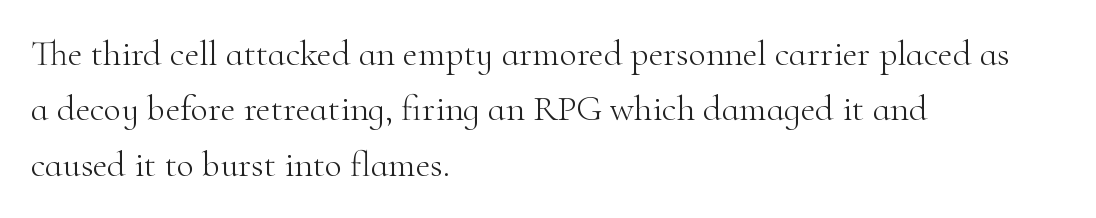
Q: Is the text bold? A: No.
Q: Is the text italic (slanted)? A: No, it is upright.
Q: Is the typeface a serif or a sans-serif typeface? A: Serif.
Q: Is the text underlined? A: No.
Q: How is the paragraph aligned? A: Left-aligned.
Q: Is the spacing between letters normal or unusually wide? A: Normal.
Q: Is the spacing between lines tight, normal or loose? A: Normal.
Q: Width (condensed, normal, or wide)? A: Normal.
Q: Stroke contrast? A: High.
Q: x-height? A: Small.
Q: Monospaced? A: No.
